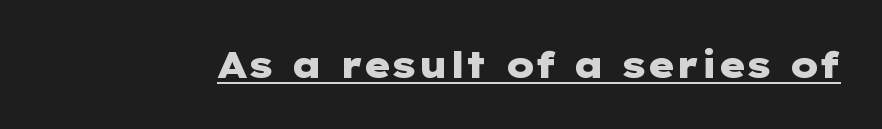
{"serif": "no", "italic": "no", "bold": "yes", "weight": "heavy", "width": "wide", "stroke_contrast": "low", "x_height": "medium", "underline": "yes", "letter_spacing": "normal", "letter_spacing_em": 0.0, "glyph_px": 36}
